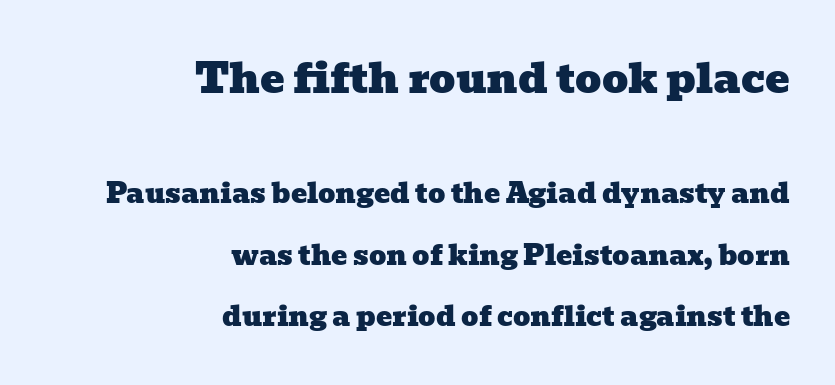
The image shows 41 px wide serif type; set right-aligned, loose line spacing (2.28x), normal letter spacing, not underlined; the first (top) block is 1.52x larger; low stroke contrast and a medium x-height.
